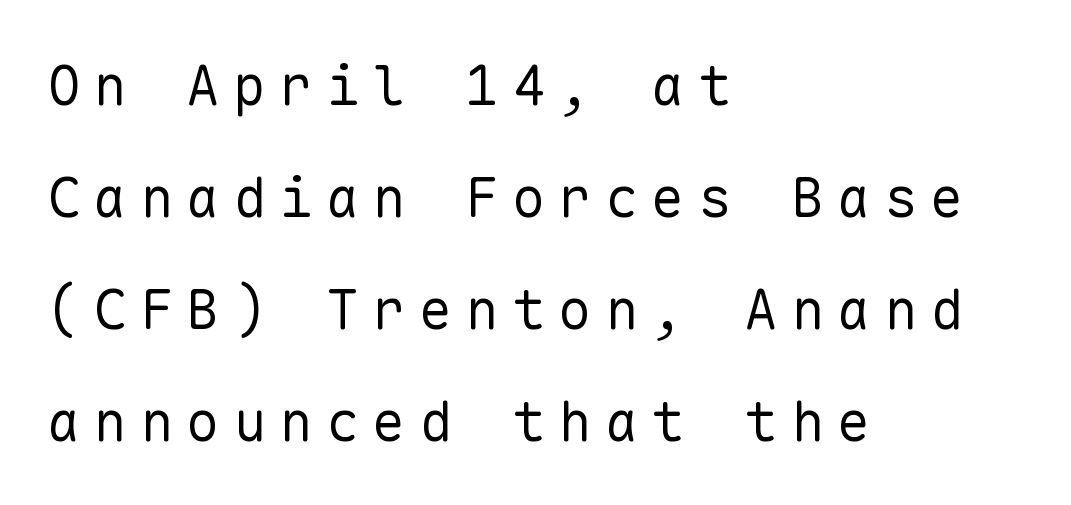
{"serif": "no", "italic": "no", "bold": "no", "weight": "regular", "width": "normal", "stroke_contrast": "low", "x_height": "medium", "monospaced": "yes", "underline": "no", "align": "left", "line_spacing": "loose", "line_spacing_ratio": 2.0, "letter_spacing": "wide", "letter_spacing_em": 0.23, "glyph_px": 56}
